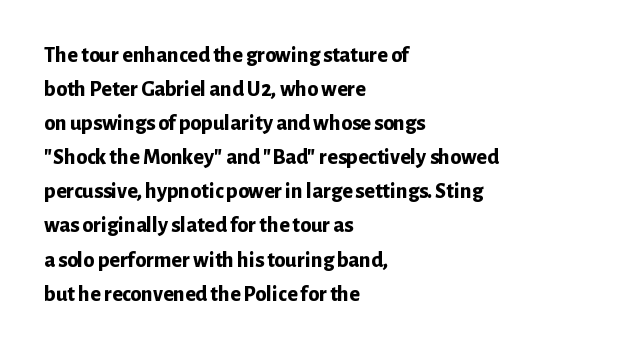
The image shows 22 px bold type, upright; set left-aligned, normal line spacing (1.55x), normal letter spacing, not underlined.
